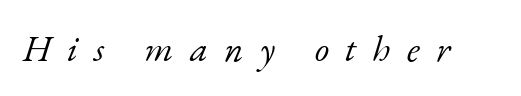
Q: Is the text bold? A: No.
Q: Is the text italic (slanted)? A: Yes, it leans right by about 17 degrees.
Q: Is the typeface a serif or a sans-serif typeface? A: Serif.
Q: Is the text underlined? A: No.
Q: Is the spacing between letters normal or unusually wide? A: Unusually wide.
Q: Width (condensed, normal, or wide)? A: Normal.
Q: Stroke contrast? A: Low.
Q: x-height? A: Small.
Q: Monospaced? A: No.
